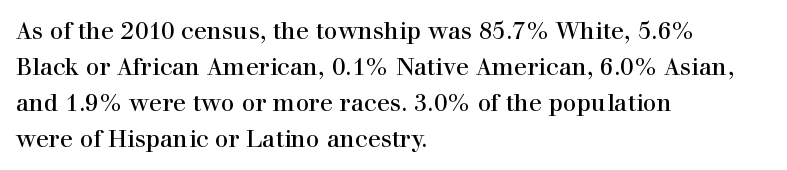
There is no visible air inserted between adjacent glyphs. The rendering anchors every line to the left-hand side. Counters stay open thanks to moderate or lighter strokes. Is there much room between lines? A standard amount, neither cramped nor airy. Type without underlining.
